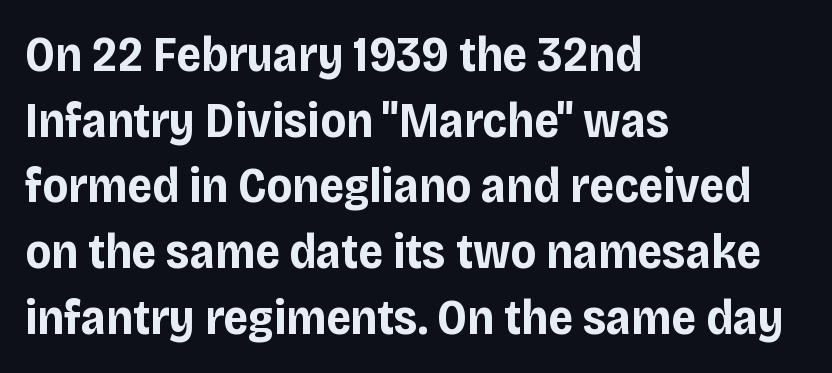
The image shows 49 px bold sans-serif type, upright; set left-aligned, normal line spacing (1.34x), normal letter spacing, not underlined; low stroke contrast and a large x-height.
